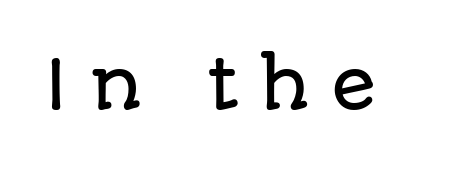
The image shows 67 px sans-serif type, upright; set unusually wide letter spacing (+0.3 em), not underlined; low stroke contrast and a large x-height.
